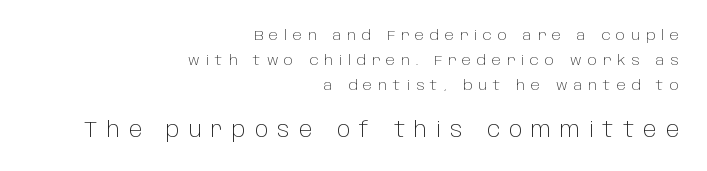
Q: Is the text bold? A: No.
Q: Is the text italic (slanted)? A: No, it is upright.
Q: Is the text underlined? A: No.
Q: How is the paragraph aligned? A: Right-aligned.
Q: Is the spacing between letters normal or unusually wide? A: Unusually wide.
Q: Which block of text is set in a larger size, the first (top) or the second (bottom)? A: The second (bottom) one.
